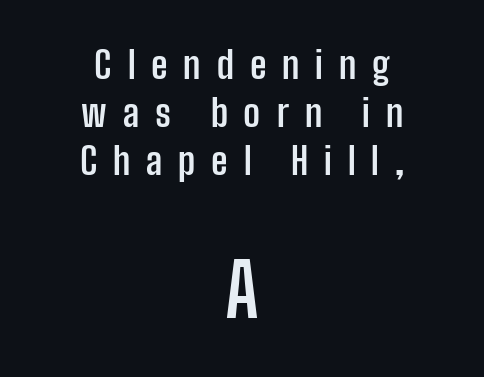
Whoever set this chose a conventional vertical rhythm. You can tell it's not italic because the verticals are truly vertical. Size contrast runs from small at the top to large at the bottom. Is this a fixed-width face? No — the glyphs have proportional, varying widths.
